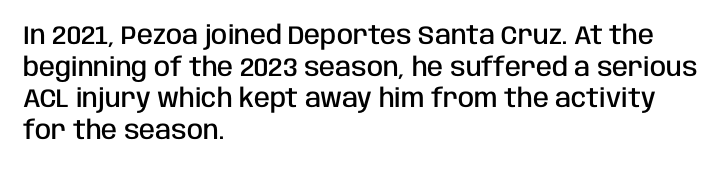
Q: Is the text bold? A: Semi-bold.
Q: Is the text italic (slanted)? A: No, it is upright.
Q: Is the text underlined? A: No.
Q: How is the paragraph aligned? A: Left-aligned.
Q: Is the spacing between letters normal or unusually wide? A: Normal.
